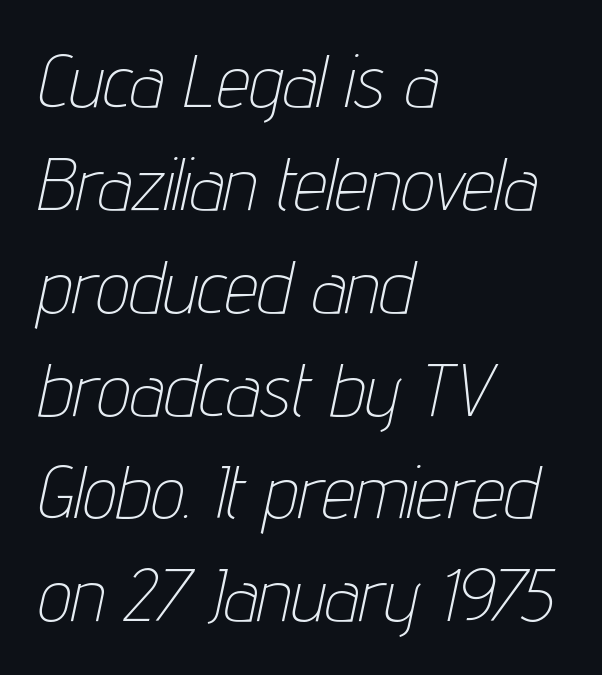
The image shows 74 px thin, condensed type, italic (leaning right); set left-aligned, normal line spacing (1.39x), normal letter spacing, not underlined; low stroke contrast and a medium x-height.
